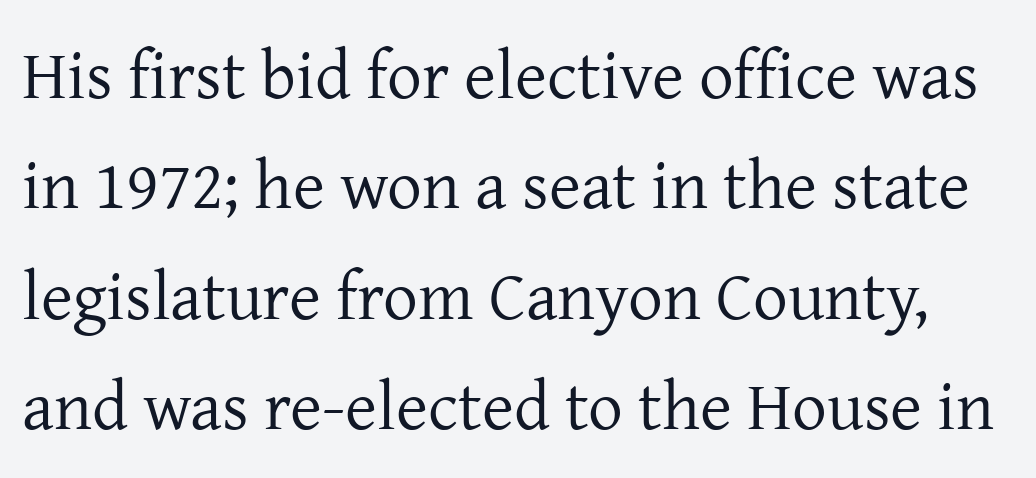
{"serif": "yes", "italic": "no", "bold": "no", "weight": "regular", "width": "normal", "stroke_contrast": "low", "x_height": "medium", "monospaced": "no", "underline": "no", "line_spacing": "normal", "line_spacing_ratio": 1.6, "letter_spacing": "normal", "letter_spacing_em": 0.0, "glyph_px": 69}
